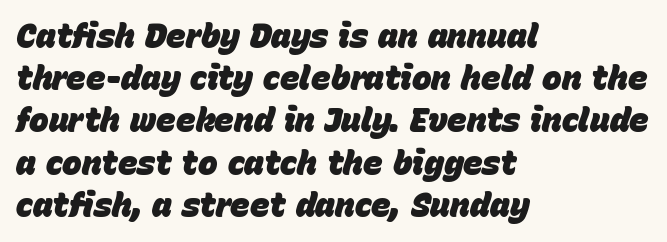
The image shows 33 px heavy type, italic (leaning right); set left-aligned, normal line spacing (1.28x), normal letter spacing, not underlined; low stroke contrast and a large x-height.
